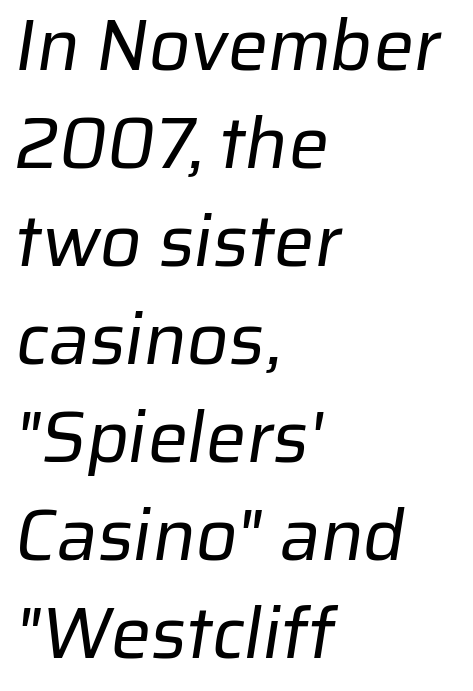
The image shows 72 px regular-weight sans-serif type; set left-aligned, normal line spacing (1.36x), normal letter spacing, not underlined; low stroke contrast and a medium x-height.
